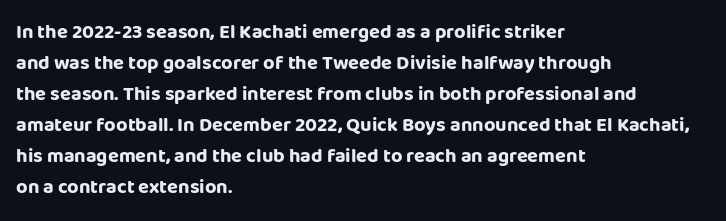
{"italic": "no", "bold": "yes", "underline": "no", "align": "left", "line_spacing": "normal", "line_spacing_ratio": 1.55, "letter_spacing": "normal", "letter_spacing_em": 0.0, "glyph_px": 20}
